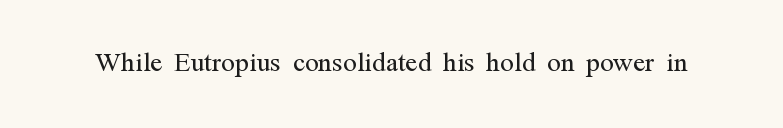
Default kerning and tracking; the words read as compact shapes. Looks like regular typesetting: each glyph gets only the width it needs. Style check: upright. This rendering employs a face with finishing strokes, i.e., a serif. The typesetting does not lean heavy: it is not bold. Descender tails drop into unmarked territory.
